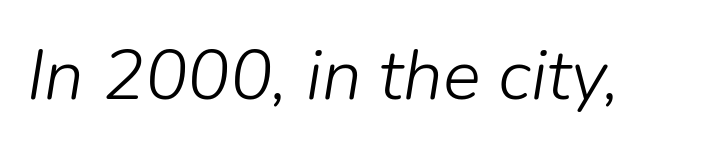
Q: Is the text bold? A: No.
Q: Is the text italic (slanted)? A: Yes, it leans right by about 9 degrees.
Q: Is the text underlined? A: No.
Q: Is the spacing between letters normal or unusually wide? A: Normal.
Q: Width (condensed, normal, or wide)? A: Normal.
Q: Stroke contrast? A: Low.
Q: x-height? A: Medium.
Q: Monospaced? A: No.
